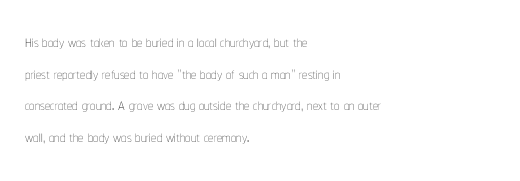
Q: Is the text bold? A: No.
Q: Is the text italic (slanted)? A: No, it is upright.
Q: Is the text underlined? A: No.
Q: How is the paragraph aligned? A: Left-aligned.
Q: Is the spacing between letters normal or unusually wide? A: Normal.
Q: Is the spacing between lines tight, normal or loose? A: Normal.
